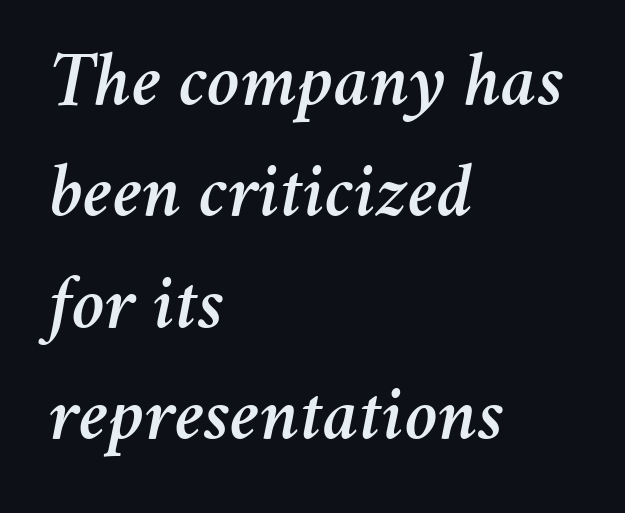
A student would call this left alignment; a typographer would say flush left, rag right. Does the leading feel generous? No, just average. Underline: absent. This rendering leaves character spacing at its baseline value. Yep, that's italic — everything's leaning. Proportional: the letters do not fall into vertical columns.
